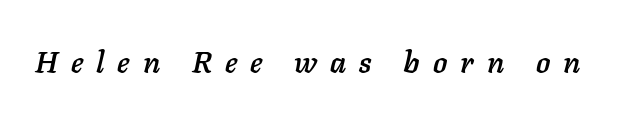
Just letters on the line, the space beneath them empty. The face used here has a pronounced slope to its letters. Think of a printed novel: that variable character pitch is what you see here. Compared with typical body copy, the letter spacing here is much looser.
